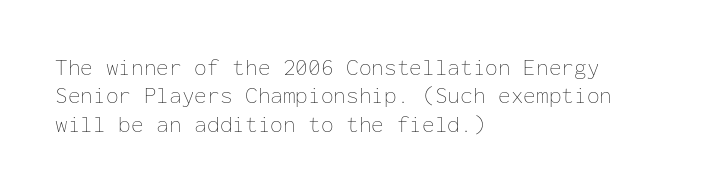
{"italic": "no", "bold": "no", "underline": "no", "align": "left", "line_spacing_ratio": 1.23, "letter_spacing": "normal", "letter_spacing_em": 0.0, "glyph_px": 23}
